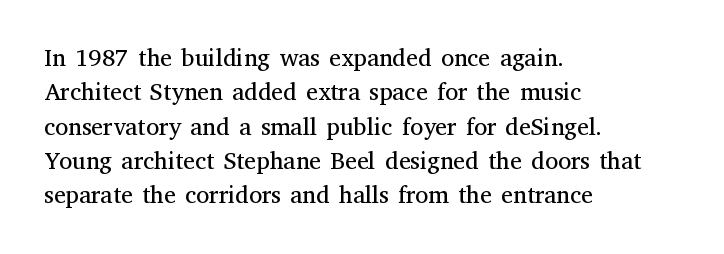
{"italic": "no", "bold": "no", "underline": "no", "align": "left", "line_spacing": "normal", "line_spacing_ratio": 1.43, "letter_spacing": "normal", "letter_spacing_em": 0.0, "glyph_px": 24}
